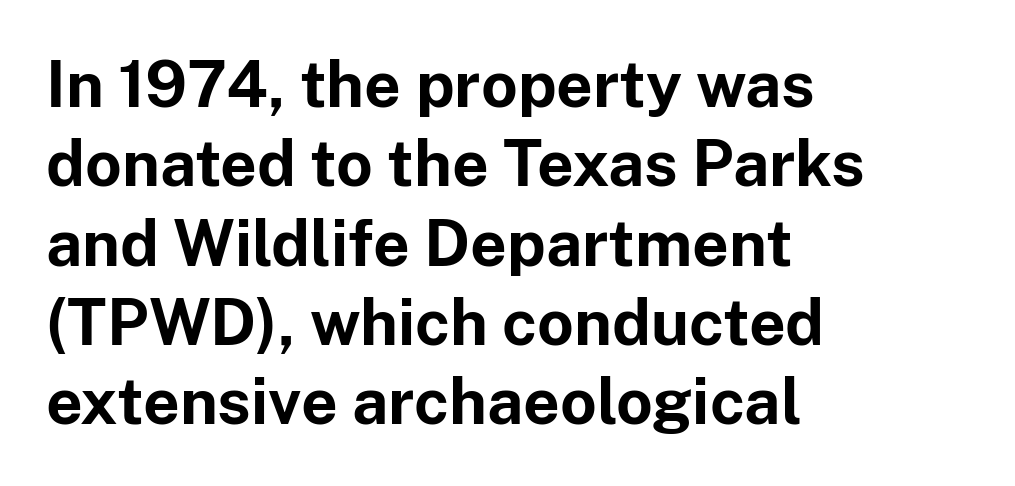
Q: Is the text bold? A: Yes.
Q: Is the text italic (slanted)? A: No, it is upright.
Q: Is the typeface a serif or a sans-serif typeface? A: Sans-serif.
Q: Is the text underlined? A: No.
Q: How is the paragraph aligned? A: Left-aligned.
Q: Is the spacing between letters normal or unusually wide? A: Normal.
Q: Width (condensed, normal, or wide)? A: Normal.
Q: Stroke contrast? A: Low.
Q: x-height? A: Medium.
Q: Monospaced? A: No.
